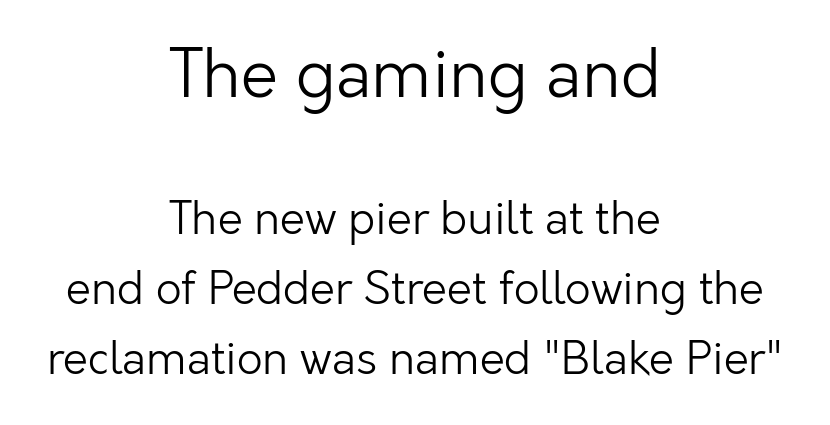
The image shows 67 px light sans-serif type, upright; set centered, normal line spacing (1.55x), normal letter spacing, not underlined; the first (top) block is 1.49x larger; low stroke contrast and a medium x-height.
